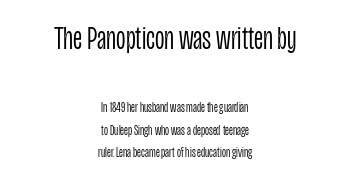
Q: Is the text bold? A: No.
Q: Is the text italic (slanted)? A: No, it is upright.
Q: Is the typeface a serif or a sans-serif typeface? A: Sans-serif.
Q: Is the text underlined? A: No.
Q: How is the paragraph aligned? A: Centered.
Q: Is the spacing between letters normal or unusually wide? A: Normal.
Q: Is the spacing between lines tight, normal or loose? A: Normal.
Q: Which block of text is set in a larger size, the first (top) or the second (bottom)? A: The first (top) one.
Q: Width (condensed, normal, or wide)? A: Condensed.
Q: Stroke contrast? A: Low.
Q: x-height? A: Large.
Q: Monospaced? A: No.
